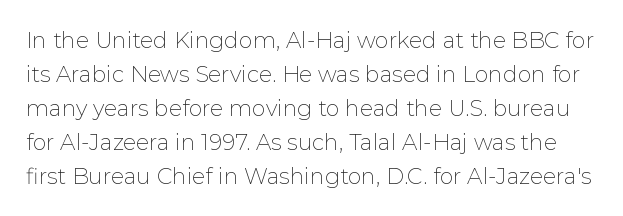
{"italic": "no", "bold": "no", "underline": "no", "line_spacing": "normal", "line_spacing_ratio": 1.54, "letter_spacing": "normal", "letter_spacing_em": 0.0, "glyph_px": 22}
